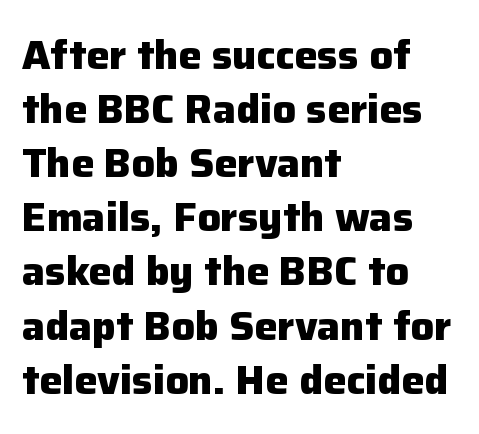
{"serif": "no", "italic": "no", "bold": "yes", "weight": "heavy", "width": "normal", "stroke_contrast": "low", "x_height": "medium", "monospaced": "no", "underline": "no", "align": "left", "line_spacing": "normal", "line_spacing_ratio": 1.32, "letter_spacing": "normal", "letter_spacing_em": 0.0, "glyph_px": 41}
